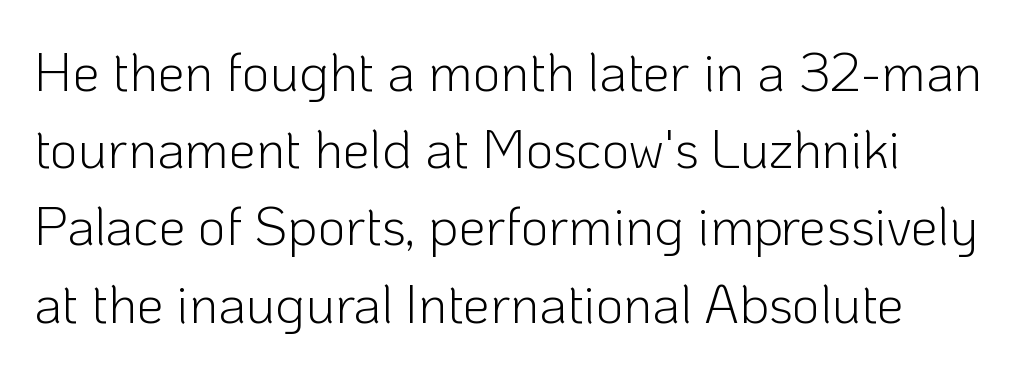
Each letter's strokes conclude bluntly, with no projecting serifs. Look at the tracking — it's just the regular setting, nothing added. Proportional: the letters do not fall into vertical columns. Designer's note — italics off, roman on. Students, observe: this is what conventionally led text looks like.
